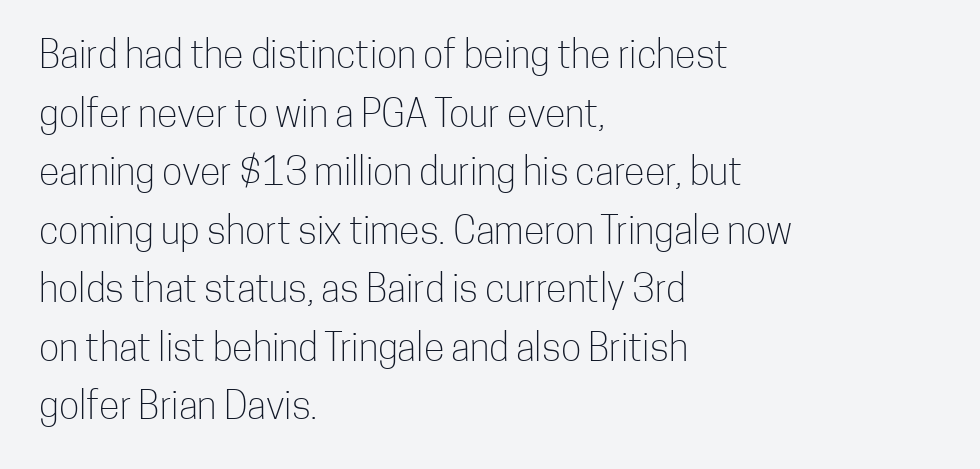
{"serif": "no", "italic": "no", "bold": "no", "weight": "light", "width": "condensed", "stroke_contrast": "low", "x_height": "medium", "monospaced": "no", "underline": "no", "align": "left", "line_spacing": "normal", "line_spacing_ratio": 1.54, "letter_spacing": "normal", "letter_spacing_em": 0.0, "glyph_px": 38}
